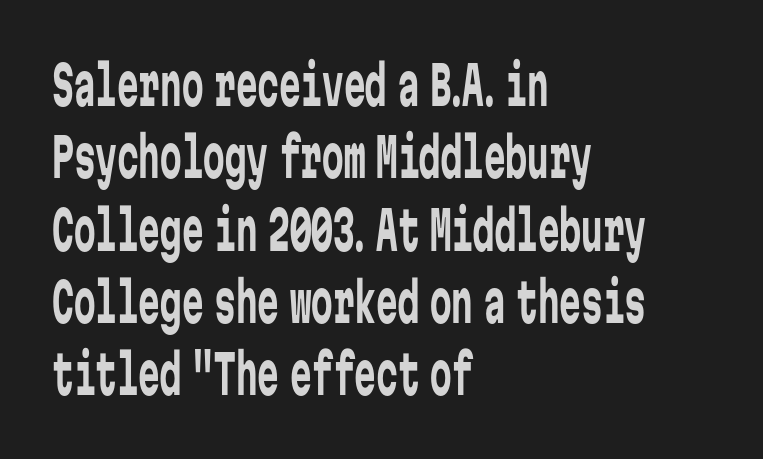
{"serif": "no", "italic": "no", "bold": "no", "weight": "regular", "width": "condensed", "stroke_contrast": "low", "x_height": "medium", "monospaced": "yes", "underline": "no", "align": "left", "line_spacing": "normal", "line_spacing_ratio": 1.34, "letter_spacing": "normal", "letter_spacing_em": 0.0, "glyph_px": 54}
